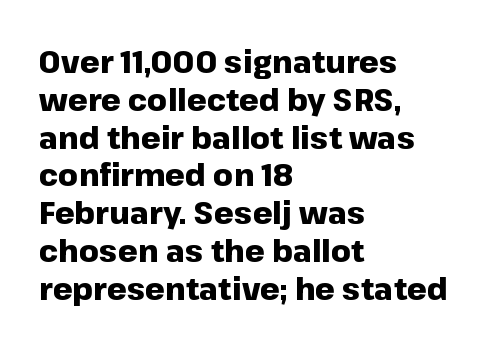
Varying glyph widths throughout — classic text-font behaviour. The passage shown is emphatically bold. The gap between lines stays unmarked. This sample is left-justified, so line endings fall wherever the words run out. No feet cap the strokes, marking this as sans-serif type.
